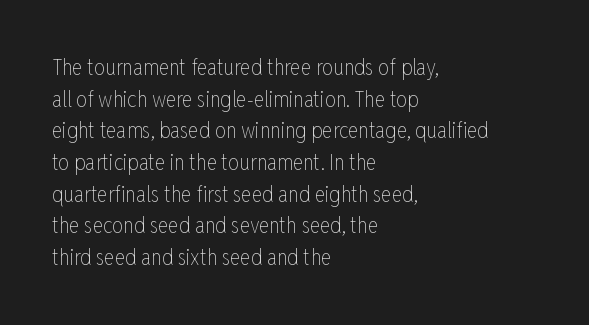
{"italic": "no", "bold": "no", "underline": "no", "align": "left", "line_spacing": "normal", "line_spacing_ratio": 1.44, "letter_spacing": "normal", "letter_spacing_em": 0.0, "glyph_px": 22}
